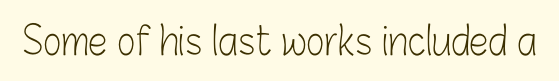
Q: Is the text bold? A: No.
Q: Is the text italic (slanted)? A: No, it is upright.
Q: Is the typeface a serif or a sans-serif typeface? A: Sans-serif.
Q: Is the text underlined? A: No.
Q: Is the spacing between letters normal or unusually wide? A: Normal.
Q: Width (condensed, normal, or wide)? A: Condensed.
Q: Stroke contrast? A: Low.
Q: x-height? A: Medium.
Q: Monospaced? A: No.
